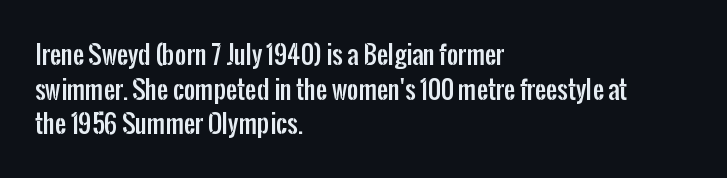
The image shows 25 px text type, upright; set left-aligned, normal line spacing (1.39x), normal letter spacing, not underlined.
